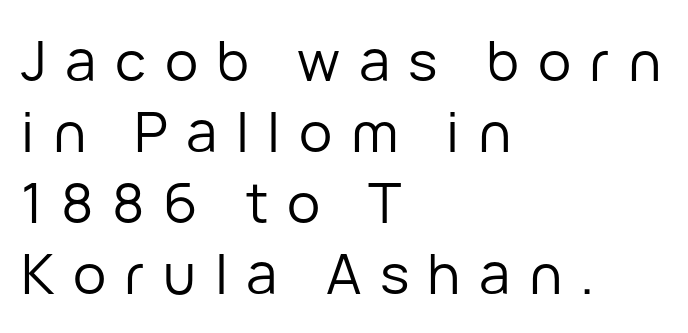
{"serif": "no", "italic": "no", "bold": "no", "weight": "regular", "width": "normal", "stroke_contrast": "low", "x_height": "medium", "monospaced": "no", "underline": "no", "align": "left", "line_spacing": "normal", "line_spacing_ratio": 1.27, "letter_spacing": "wide", "letter_spacing_em": 0.33, "glyph_px": 56}
